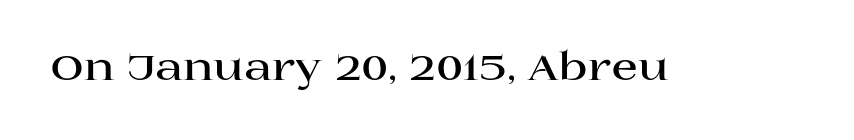
The image shows 39 px bold, wide serif type, upright; set normal letter spacing, not underlined; high stroke contrast and a large x-height.
